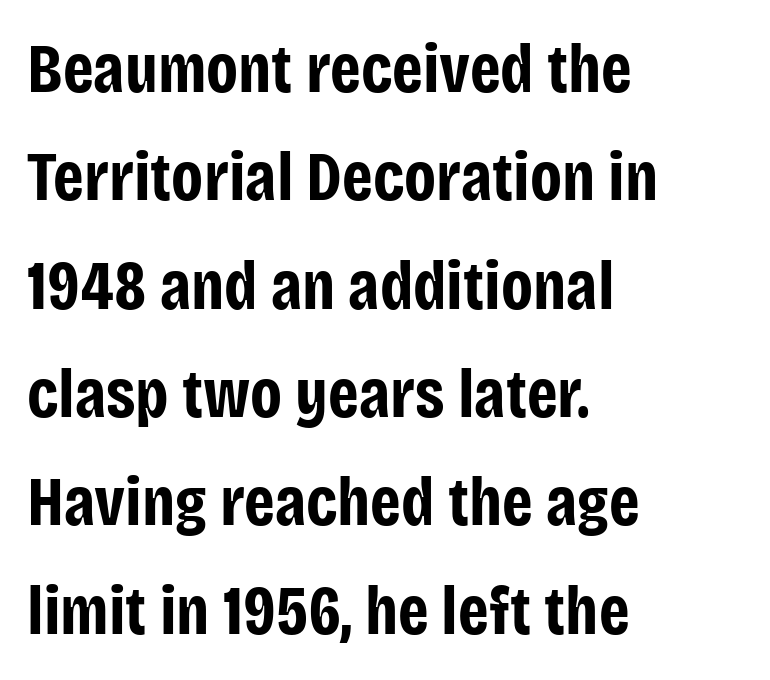
{"serif": "no", "italic": "no", "bold": "yes", "weight": "bold", "width": "condensed", "stroke_contrast": "low", "x_height": "large", "monospaced": "no", "underline": "no", "align": "left", "line_spacing": "normal", "line_spacing_ratio": 1.57, "letter_spacing": "normal", "letter_spacing_em": 0.0, "glyph_px": 69}
